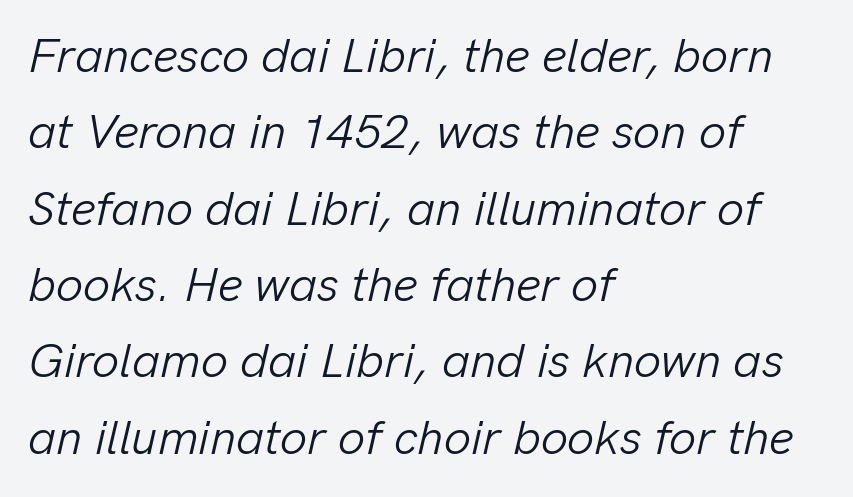
Q: Is the text bold? A: No.
Q: Is the text italic (slanted)? A: Yes, it leans right by about 13 degrees.
Q: Is the text underlined? A: No.
Q: How is the paragraph aligned? A: Left-aligned.
Q: Is the spacing between letters normal or unusually wide? A: Normal.
Q: Is the spacing between lines tight, normal or loose? A: Normal.
Q: Width (condensed, normal, or wide)? A: Normal.
Q: Stroke contrast? A: Low.
Q: x-height? A: Medium.
Q: Monospaced? A: No.
